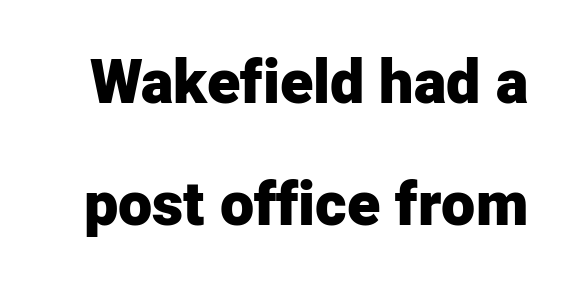
Grotesque or geometric, the face here clearly has no serifs. Has an underline been added? It has not. The designer dialed line spacing up above the default. Spacing verdict: proportional, widths tailored to each character.
